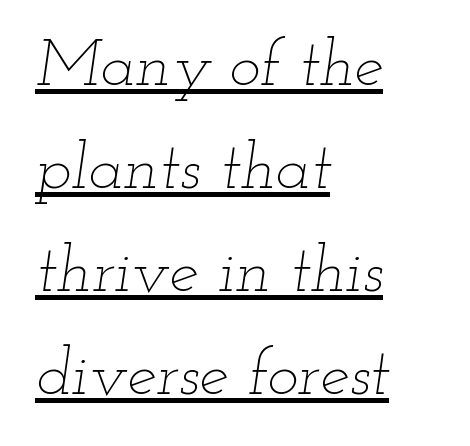
{"italic": "yes", "lean": "right", "slant_degrees": 12, "bold": "no", "weight": "thin", "width": "wide", "stroke_contrast": "low", "x_height": "small", "monospaced": "no", "underline": "yes", "align": "left", "line_spacing": "normal", "line_spacing_ratio": 1.56, "letter_spacing": "normal", "letter_spacing_em": 0.0, "glyph_px": 66}
